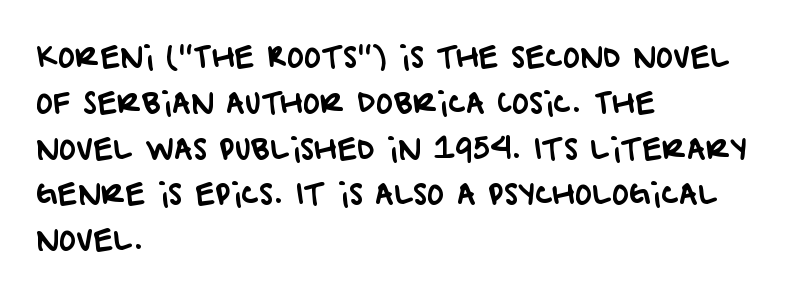
There is no visible air inserted between adjacent glyphs. A typesetter would call this proportional, since set widths differ per character. In CSS terms this would be text-align: left. Does the leading feel generous? No, just average. The gap between lines stays unmarked. What kind of face is this? One without serifs — a sans.
